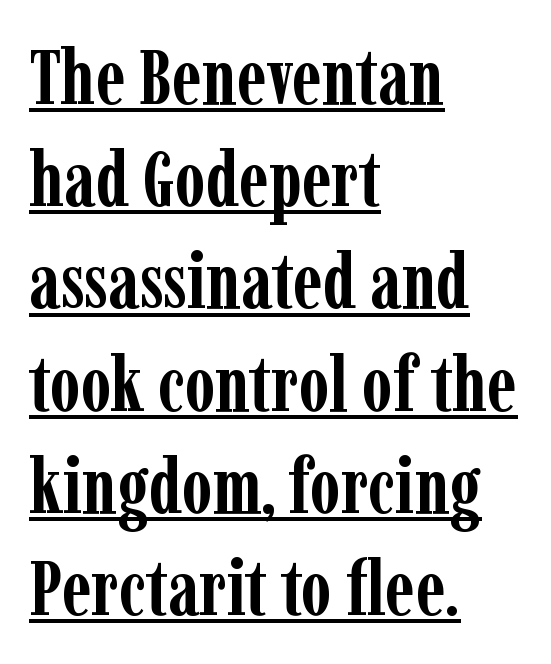
Nope, not italic — everything's standing straight. A typesetter would call this proportional, since set widths differ per character. Reading down the column, the eye jumps a familiar distance to each next line. Standard letterfit; no display-style spreading of the glyphs. The rendering uses the underline text-decoration.
